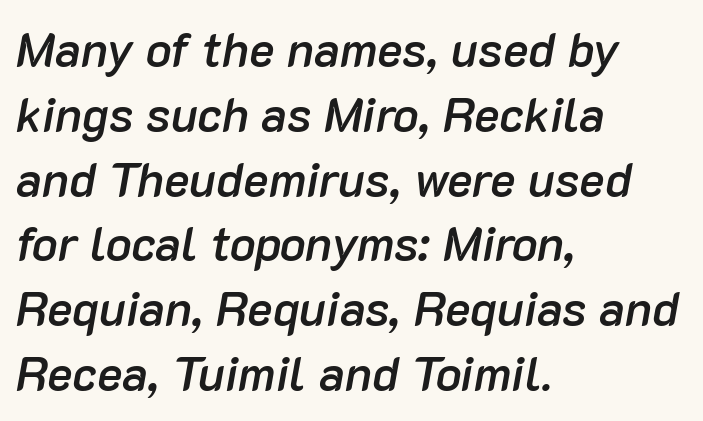
Q: Is the text bold? A: Semi-bold.
Q: Is the text italic (slanted)? A: Yes, it leans right by about 10 degrees.
Q: Is the text underlined? A: No.
Q: How is the paragraph aligned? A: Left-aligned.
Q: Is the spacing between letters normal or unusually wide? A: Normal.
Q: Is the spacing between lines tight, normal or loose? A: Normal.
Q: Width (condensed, normal, or wide)? A: Normal.
Q: Stroke contrast? A: Low.
Q: x-height? A: Medium.
Q: Monospaced? A: No.
